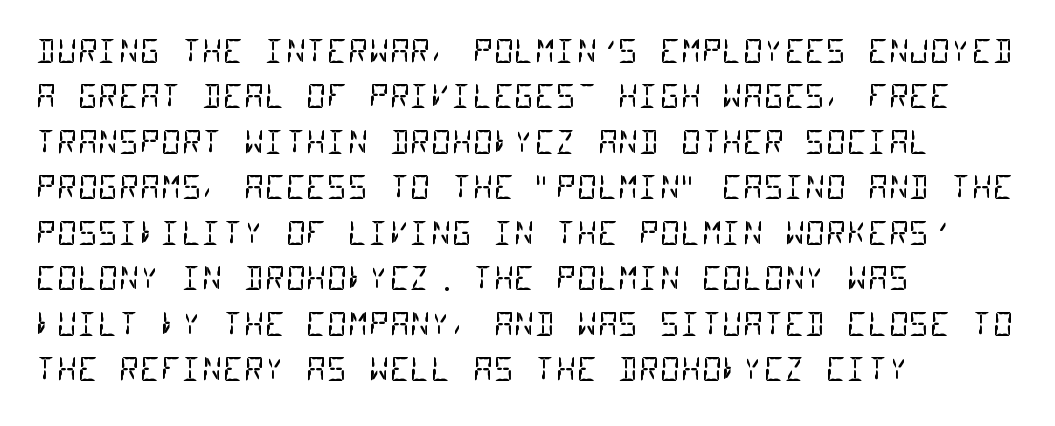
{"serif": "no", "bold": "no", "weight": "regular", "width": "condensed", "stroke_contrast": "low", "x_height": "large", "monospaced": "yes", "underline": "no", "align": "left", "line_spacing": "normal", "line_spacing_ratio": 1.42, "letter_spacing": "normal", "letter_spacing_em": 0.0, "glyph_px": 32}
